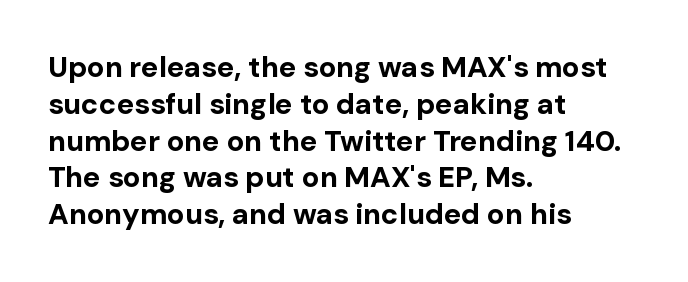
Honestly, there is no underline to notice here at all. Every character sits straight up, as roman type does. Spacing verdict: proportional, widths tailored to each character. Between one letter and the next there's only the usual sliver of space. Strokes here are thick enough to call this a true bold. Each letter's strokes conclude bluntly, with no projecting serifs.
